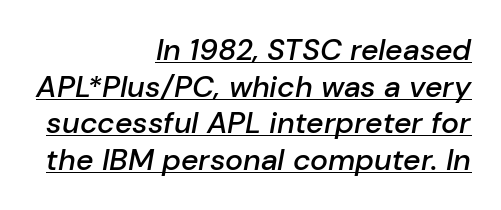
{"italic": "yes", "lean": "right", "slant_degrees": 10, "bold": "semi", "weight": "semibold", "width": "normal", "stroke_contrast": "low", "x_height": "medium", "monospaced": "no", "underline": "yes", "align": "right", "line_spacing_ratio": 1.22, "letter_spacing": "normal", "letter_spacing_em": 0.0, "glyph_px": 30}
